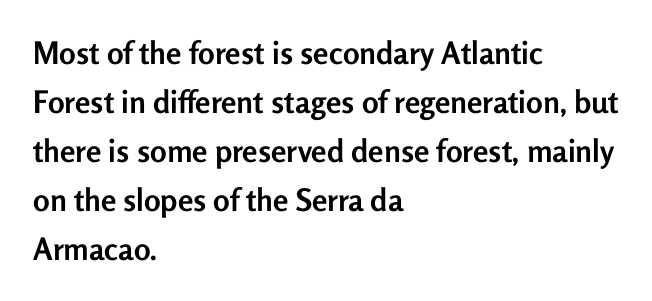
The space between consecutive lines is moderate. What stands out about the letter spacing? Nothing — it is the standard amount. You can tell from the bare stems that sans-serif type was used. Each row of text sits above clean, open space.
